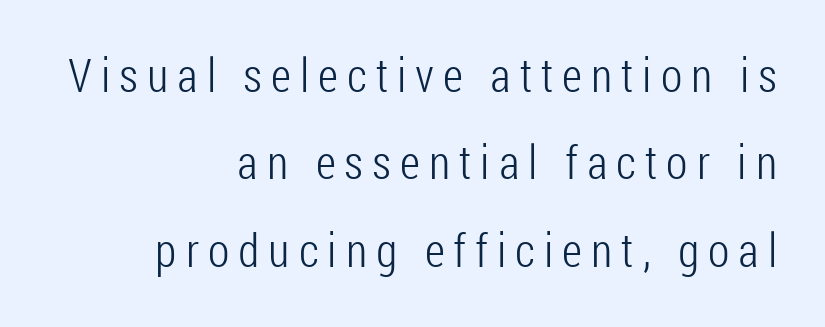
{"serif": "no", "italic": "no", "bold": "no", "weight": "light", "width": "condensed", "stroke_contrast": "low", "x_height": "medium", "monospaced": "no", "underline": "no", "align": "right", "line_spacing_ratio": 1.86, "glyph_px": 47}
